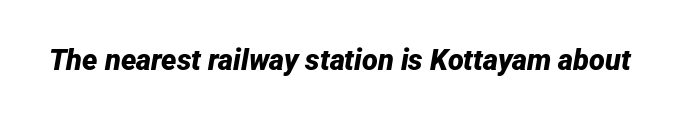
The image shows 29 px bold type, italic (leaning right); set normal letter spacing, not underlined; low stroke contrast and a medium x-height.
